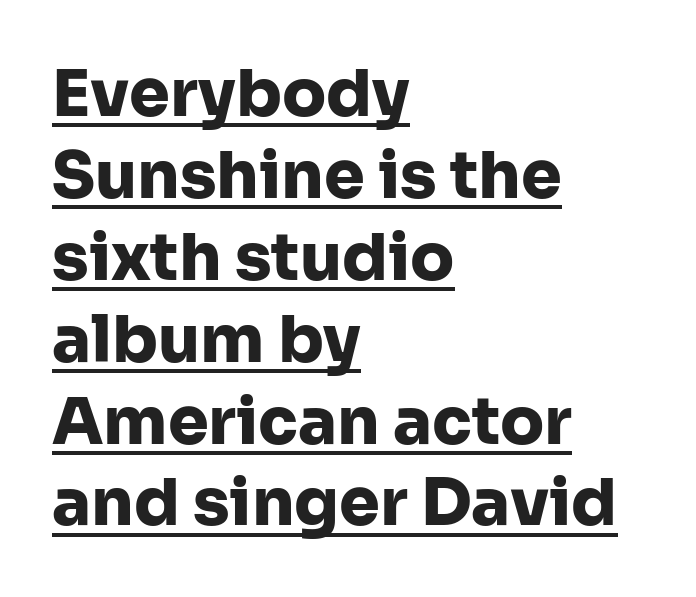
The image shows 65 px heavy sans-serif type, upright; set left-aligned, normal line spacing (1.26x), normal letter spacing, underlined; low stroke contrast and a medium x-height.
